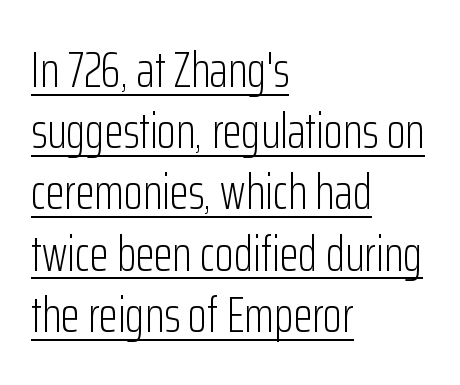
The image shows 49 px light, condensed sans-serif type, upright; set left-aligned, normal line spacing (1.25x), normal letter spacing, underlined; low stroke contrast and a medium x-height.
